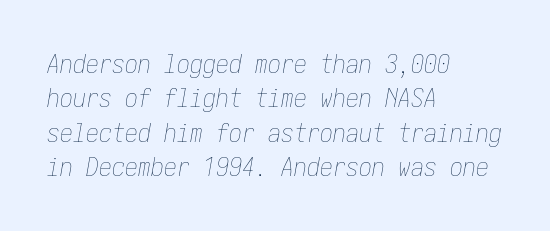
Descenders are the only things crossing below the line. Inter-character spacing is left at the font's built-in metrics. If you drew a ruler down the left edge, every line would touch it. Weight class: somewhere from thin through regular.
